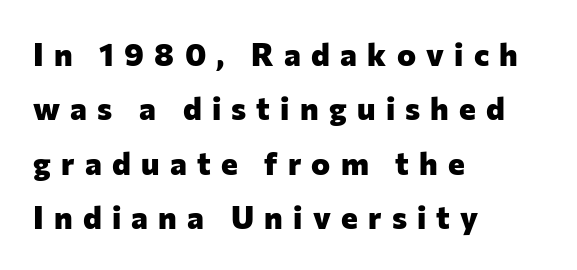
Q: Is the text bold? A: Yes.
Q: Is the text italic (slanted)? A: No, it is upright.
Q: Is the typeface a serif or a sans-serif typeface? A: Sans-serif.
Q: Is the text underlined? A: No.
Q: How is the paragraph aligned? A: Left-aligned.
Q: Is the spacing between letters normal or unusually wide? A: Unusually wide.
Q: Is the spacing between lines tight, normal or loose? A: Normal.
Q: Width (condensed, normal, or wide)? A: Normal.
Q: Stroke contrast? A: Low.
Q: x-height? A: Medium.
Q: Monospaced? A: No.
